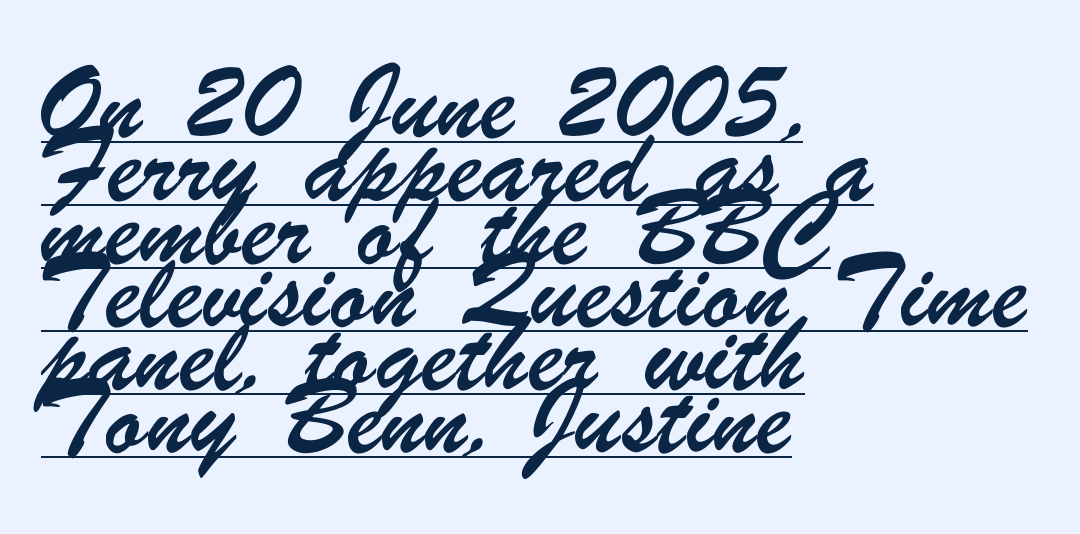
The setting favours the left margin, as ordinary paragraphs usually do. The rendering keeps characters at their native spacing. Underlining? Definitely there. Each letter keeps its own natural width here, so spacing adapts to shape. Look at the bottom of the vertical strokes: they stop flat, with no serifs.
